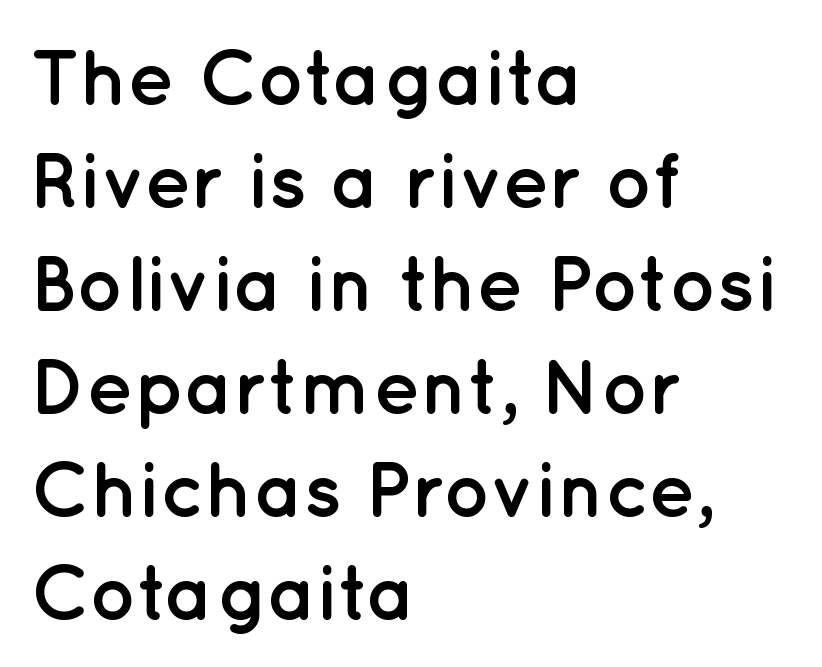
Q: Is the text bold? A: Yes.
Q: Is the text italic (slanted)? A: No, it is upright.
Q: Is the typeface a serif or a sans-serif typeface? A: Sans-serif.
Q: Is the text underlined? A: No.
Q: How is the paragraph aligned? A: Left-aligned.
Q: Is the spacing between letters normal or unusually wide? A: Normal.
Q: Is the spacing between lines tight, normal or loose? A: Normal.
Q: Width (condensed, normal, or wide)? A: Normal.
Q: Stroke contrast? A: Low.
Q: x-height? A: Medium.
Q: Monospaced? A: No.
